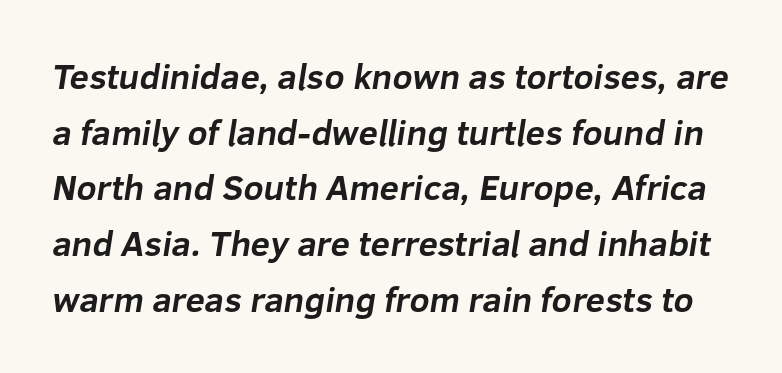
The image shows 35 px bold sans-serif type; set normal line spacing (1.59x), normal letter spacing, not underlined; low stroke contrast and a medium x-height.
